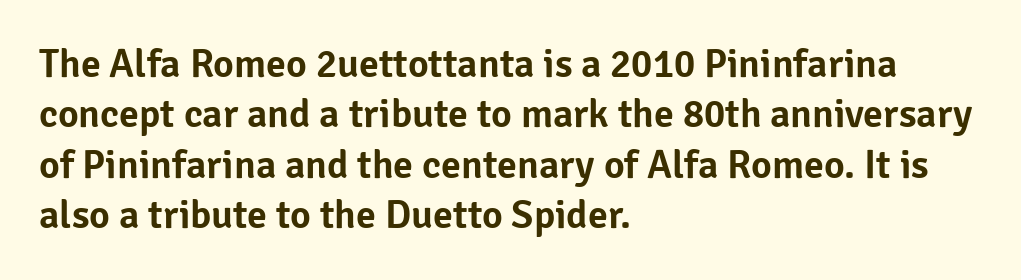
Q: Is the text italic (slanted)? A: No, it is upright.
Q: Is the typeface a serif or a sans-serif typeface? A: Sans-serif.
Q: Is the text underlined? A: No.
Q: How is the paragraph aligned? A: Left-aligned.
Q: Is the spacing between letters normal or unusually wide? A: Normal.
Q: Is the spacing between lines tight, normal or loose? A: Normal.
Q: Width (condensed, normal, or wide)? A: Normal.
Q: Stroke contrast? A: Low.
Q: x-height? A: Medium.
Q: Monospaced? A: No.
